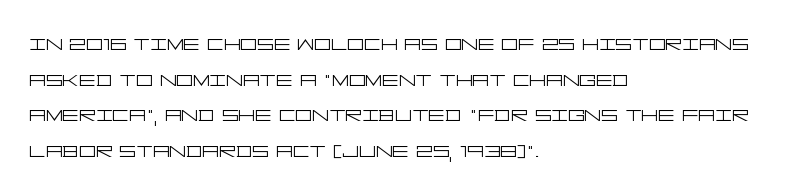
{"italic": "no", "bold": "no", "underline": "no", "align": "left", "line_spacing": "normal", "line_spacing_ratio": 1.37, "letter_spacing": "normal", "letter_spacing_em": 0.0, "glyph_px": 26}
